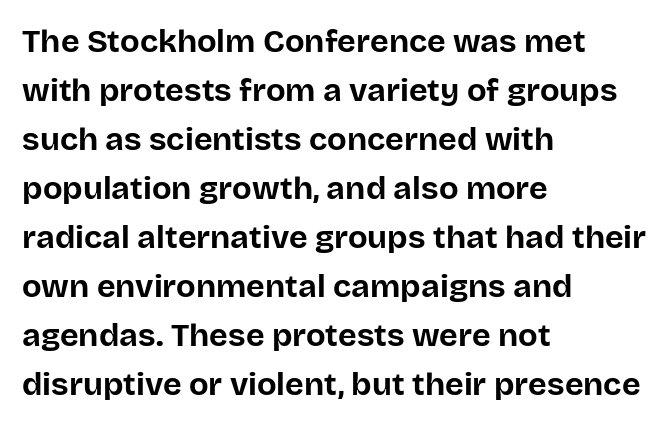
{"serif": "no", "italic": "no", "bold": "yes", "weight": "bold", "width": "normal", "stroke_contrast": "low", "x_height": "large", "monospaced": "no", "underline": "no", "align": "left", "line_spacing": "normal", "line_spacing_ratio": 1.53, "letter_spacing": "normal", "letter_spacing_em": 0.0, "glyph_px": 32}
